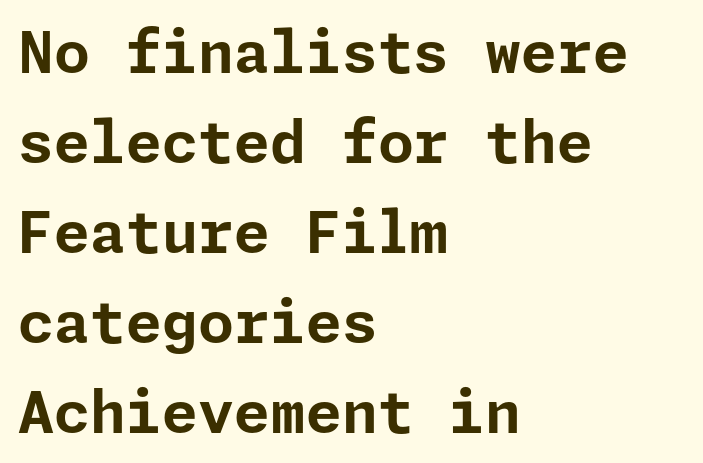
The image shows 58 px bold sans-serif type, upright; set left-aligned, normal line spacing (1.55x), normal letter spacing, not underlined; low stroke contrast and a medium x-height.
